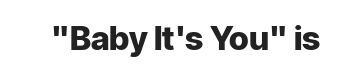
The letters advance in unequal steps, a hallmark of proportional type. Serifs: no, the terminals of the letterforms are clean. The lettering stays uniformly vertical, giving the passage a roman look. How are the letters spaced? Ordinarily, with no added tracking. Only glyphs here, with clear space below each row.
